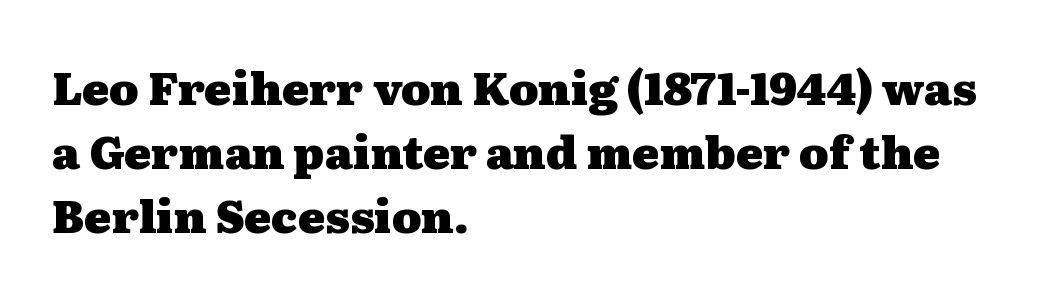
Q: Is the text bold? A: Yes.
Q: Is the text italic (slanted)? A: No, it is upright.
Q: Is the typeface a serif or a sans-serif typeface? A: Serif.
Q: Is the text underlined? A: No.
Q: How is the paragraph aligned? A: Left-aligned.
Q: Is the spacing between letters normal or unusually wide? A: Normal.
Q: Is the spacing between lines tight, normal or loose? A: Normal.
Q: Width (condensed, normal, or wide)? A: Wide.
Q: Stroke contrast? A: Medium.
Q: x-height? A: Medium.
Q: Monospaced? A: No.
